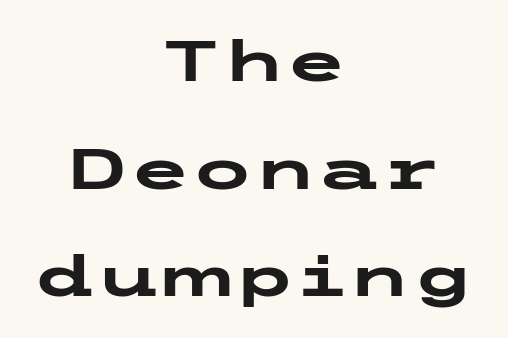
The image shows 57 px heavy, wide sans-serif type, upright; set centered, line spacing 1.89x, normal letter spacing, not underlined; low stroke contrast and a medium x-height.
